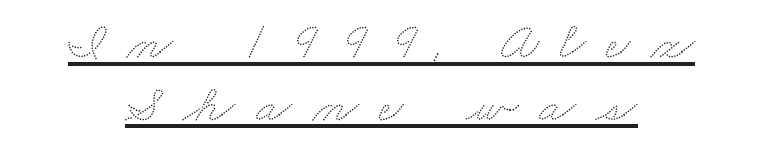
Reading down the block, each line starts at a different indent, mirrored at its end. Spacing verdict: proportional, widths tailored to each character. Display-style spreading of the glyphs; the letterfit is very open. The typesetter has applied underlining to the passage shown.
